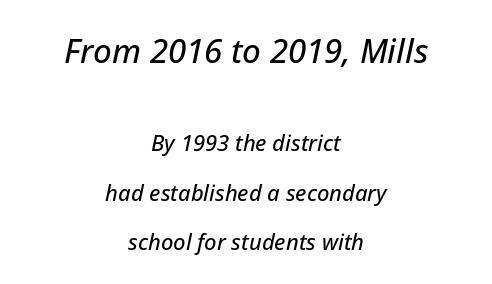
Q: Is the text italic (slanted)? A: Yes, it leans right by about 12 degrees.
Q: Is the text underlined? A: No.
Q: How is the paragraph aligned? A: Centered.
Q: Is the spacing between letters normal or unusually wide? A: Normal.
Q: Is the spacing between lines tight, normal or loose? A: Loose.
Q: Which block of text is set in a larger size, the first (top) or the second (bottom)? A: The first (top) one.
Q: Width (condensed, normal, or wide)? A: Normal.
Q: Stroke contrast? A: Low.
Q: x-height? A: Medium.
Q: Monospaced? A: No.
